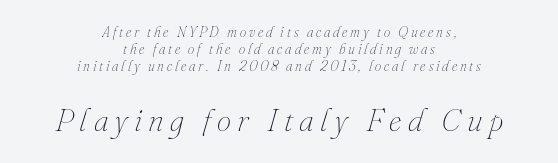
{"italic": "yes", "lean": "right", "slant_degrees": 16, "bold": "no", "weight": "thin", "width": "normal", "stroke_contrast": "medium", "x_height": "small", "monospaced": "no", "underline": "no", "align": "center", "line_spacing_ratio": 1.2, "letter_spacing": "wide", "letter_spacing_em": 0.2, "larger_block": "second", "size_ratio": 2.29, "glyph_px": 32}
